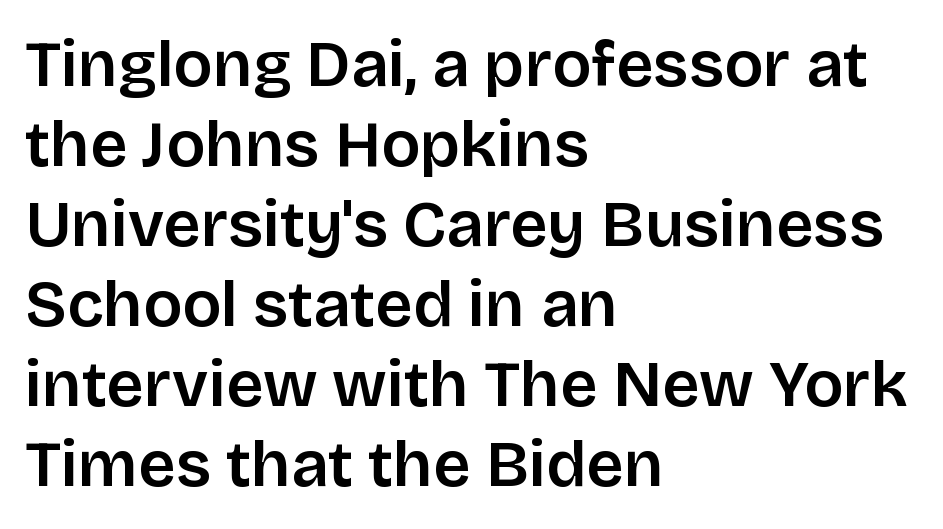
The image shows 65 px sans-serif type, upright; set left-aligned, line spacing 1.23x, normal letter spacing, not underlined; low stroke contrast and a large x-height.
